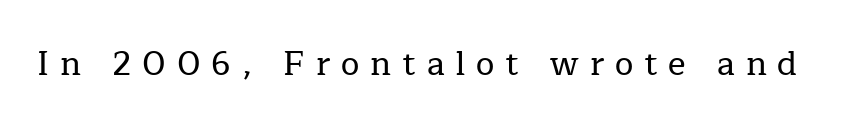
Q: Is the text italic (slanted)? A: No, it is upright.
Q: Is the typeface a serif or a sans-serif typeface? A: Serif.
Q: Is the text underlined? A: No.
Q: Is the spacing between letters normal or unusually wide? A: Unusually wide.
Q: Width (condensed, normal, or wide)? A: Normal.
Q: Stroke contrast? A: Low.
Q: x-height? A: Medium.
Q: Monospaced? A: No.
